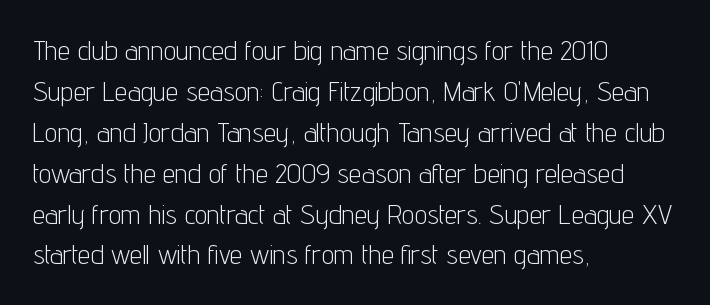
The image shows 28 px light, condensed sans-serif type, upright; set left-aligned, normal line spacing (1.46x), normal letter spacing, not underlined; low stroke contrast and a medium x-height.
